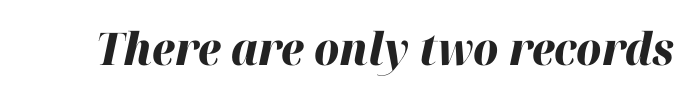
The image shows 45 px heavy type, italic (leaning right); set normal letter spacing, not underlined; high stroke contrast and a medium x-height.
